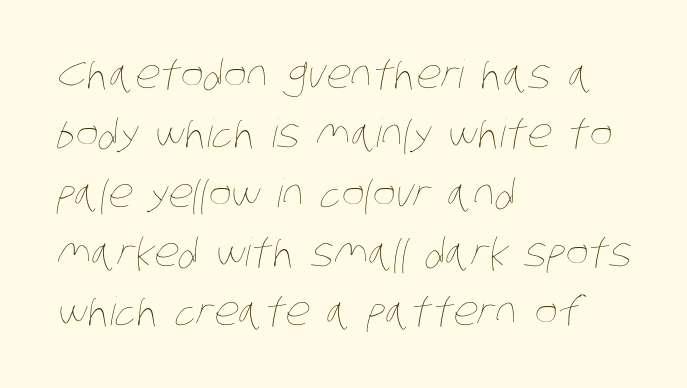
{"bold": "no", "weight": "thin", "width": "condensed", "stroke_contrast": "low", "x_height": "large", "monospaced": "no", "underline": "no", "align": "left", "line_spacing": "normal", "line_spacing_ratio": 1.52, "letter_spacing": "normal", "letter_spacing_em": 0.0, "glyph_px": 39}
